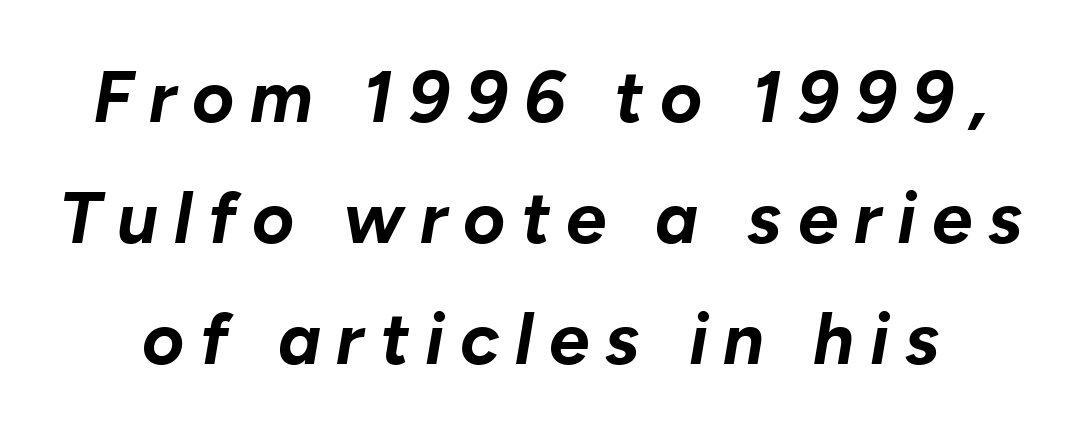
The image shows 72 px bold type, italic (leaning right); set normal line spacing (1.68x), unusually wide letter spacing (+0.22 em), not underlined; low stroke contrast and a medium x-height.
